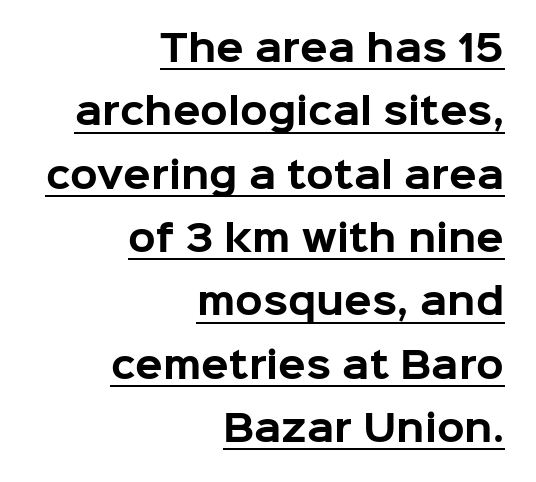
The image shows 36 px bold sans-serif type, upright; set right-aligned, line spacing 1.76x, normal letter spacing, underlined; low stroke contrast and a medium x-height.
